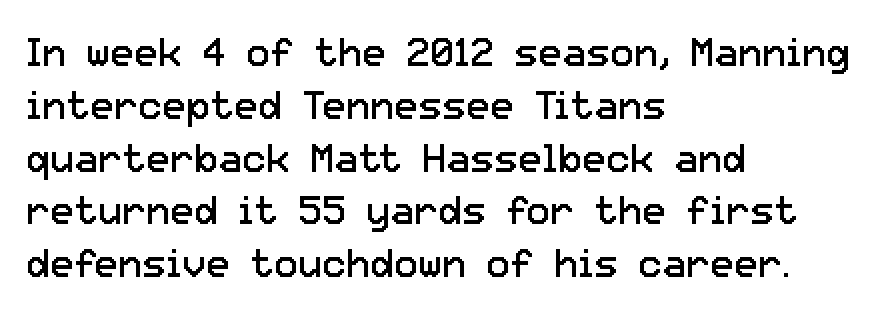
The image shows 40 px regular-weight sans-serif type, upright; set left-aligned, normal line spacing (1.32x), normal letter spacing, not underlined; low stroke contrast and a medium x-height.
